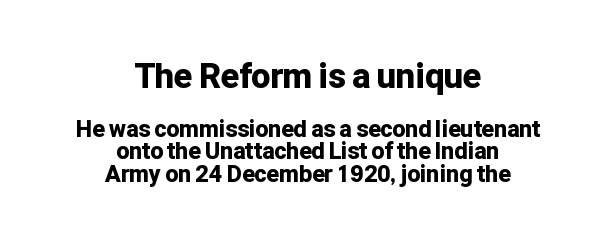
Q: Is the text bold? A: Yes.
Q: Is the text italic (slanted)? A: No, it is upright.
Q: Is the typeface a serif or a sans-serif typeface? A: Sans-serif.
Q: Is the text underlined? A: No.
Q: How is the paragraph aligned? A: Centered.
Q: Is the spacing between letters normal or unusually wide? A: Normal.
Q: Is the spacing between lines tight, normal or loose? A: Tight.
Q: Which block of text is set in a larger size, the first (top) or the second (bottom)? A: The first (top) one.
Q: Width (condensed, normal, or wide)? A: Normal.
Q: Stroke contrast? A: Low.
Q: x-height? A: Medium.
Q: Monospaced? A: No.
